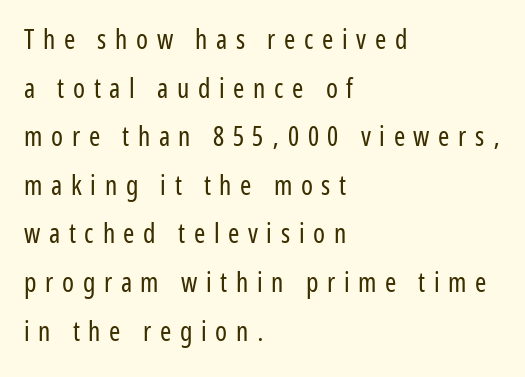
Students, note that the glyphs here are deliberately spaced far apart. The compositor pushed each line to the left boundary. The words here are not underlined. Posture: vertical.
